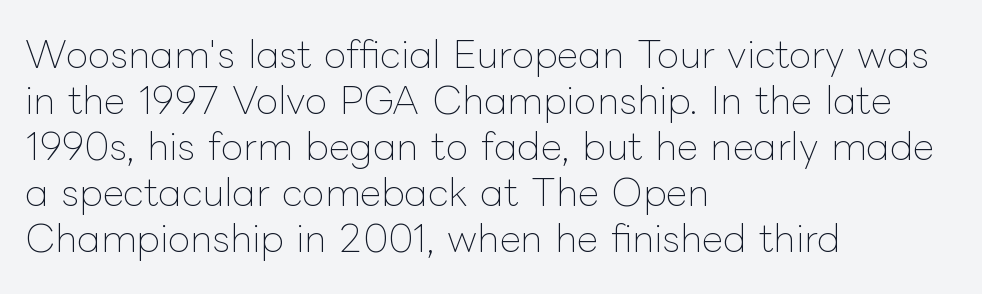
Q: Is the text bold? A: No.
Q: Is the text italic (slanted)? A: No, it is upright.
Q: Is the text underlined? A: No.
Q: How is the paragraph aligned? A: Left-aligned.
Q: Is the spacing between letters normal or unusually wide? A: Normal.
Q: Width (condensed, normal, or wide)? A: Normal.
Q: Stroke contrast? A: Low.
Q: x-height? A: Medium.
Q: Monospaced? A: No.
